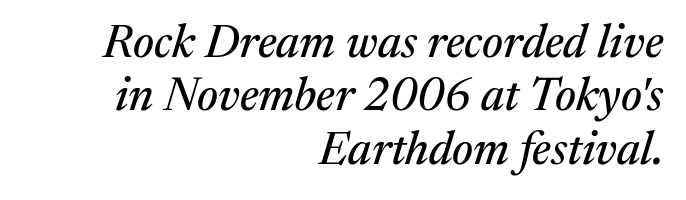
Q: Is the text italic (slanted)? A: Yes, it leans right by about 17 degrees.
Q: Is the typeface a serif or a sans-serif typeface? A: Serif.
Q: Is the text underlined? A: No.
Q: How is the paragraph aligned? A: Right-aligned.
Q: Is the spacing between letters normal or unusually wide? A: Normal.
Q: Width (condensed, normal, or wide)? A: Normal.
Q: Stroke contrast? A: Medium.
Q: x-height? A: Medium.
Q: Monospaced? A: No.
